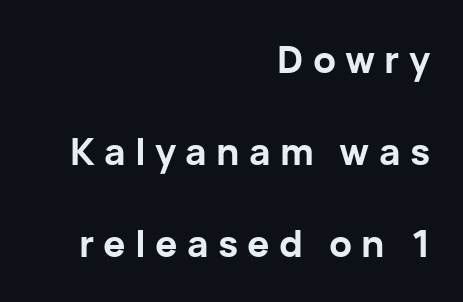
Q: Is the text bold? A: Yes.
Q: Is the text italic (slanted)? A: No, it is upright.
Q: Is the typeface a serif or a sans-serif typeface? A: Sans-serif.
Q: Is the text underlined? A: No.
Q: How is the paragraph aligned? A: Right-aligned.
Q: Is the spacing between letters normal or unusually wide? A: Unusually wide.
Q: Is the spacing between lines tight, normal or loose? A: Loose.
Q: Width (condensed, normal, or wide)? A: Normal.
Q: Stroke contrast? A: Low.
Q: x-height? A: Medium.
Q: Monospaced? A: No.
